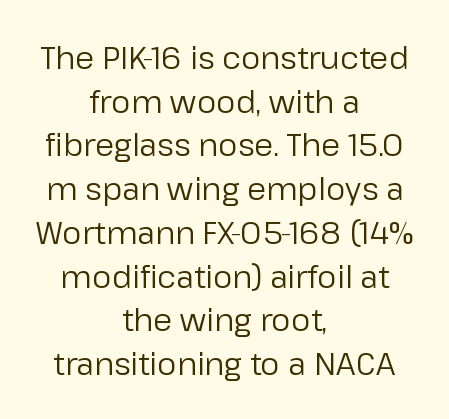
{"serif": "no", "italic": "no", "bold": "no", "weight": "regular", "width": "normal", "stroke_contrast": "low", "x_height": "medium", "monospaced": "no", "underline": "no", "align": "center", "line_spacing": "normal", "line_spacing_ratio": 1.41, "letter_spacing": "normal", "letter_spacing_em": 0.0, "glyph_px": 31}
